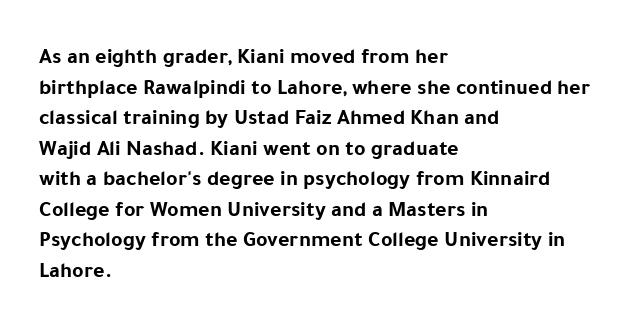
The image shows 22 px bold type, upright; set left-aligned, normal line spacing (1.39x), normal letter spacing, not underlined.
